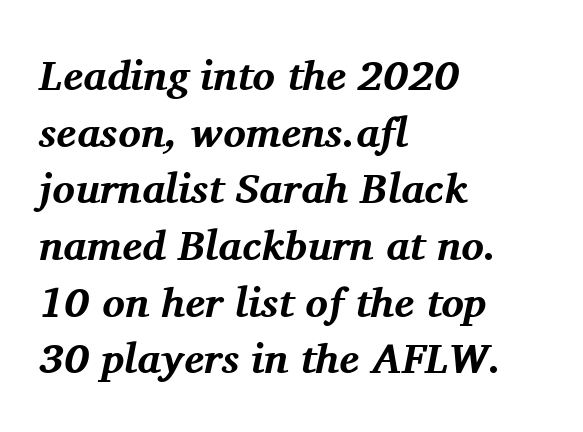
{"serif": "yes", "italic": "yes", "lean": "right", "slant_degrees": 11, "bold": "yes", "weight": "bold", "width": "normal", "stroke_contrast": "medium", "x_height": "medium", "monospaced": "no", "underline": "no", "align": "left", "line_spacing": "normal", "line_spacing_ratio": 1.35, "letter_spacing": "normal", "letter_spacing_em": 0.0, "glyph_px": 42}
